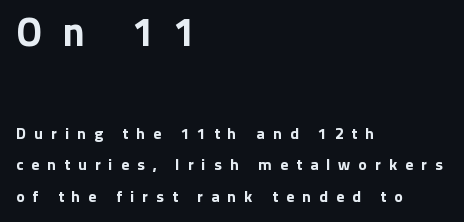
The image shows 40 px sans-serif type, upright; set left-aligned, loose line spacing (1.97x), unusually wide letter spacing (+0.5 em), not underlined; the first (top) block is 2.5x larger; low stroke contrast and a medium x-height.
